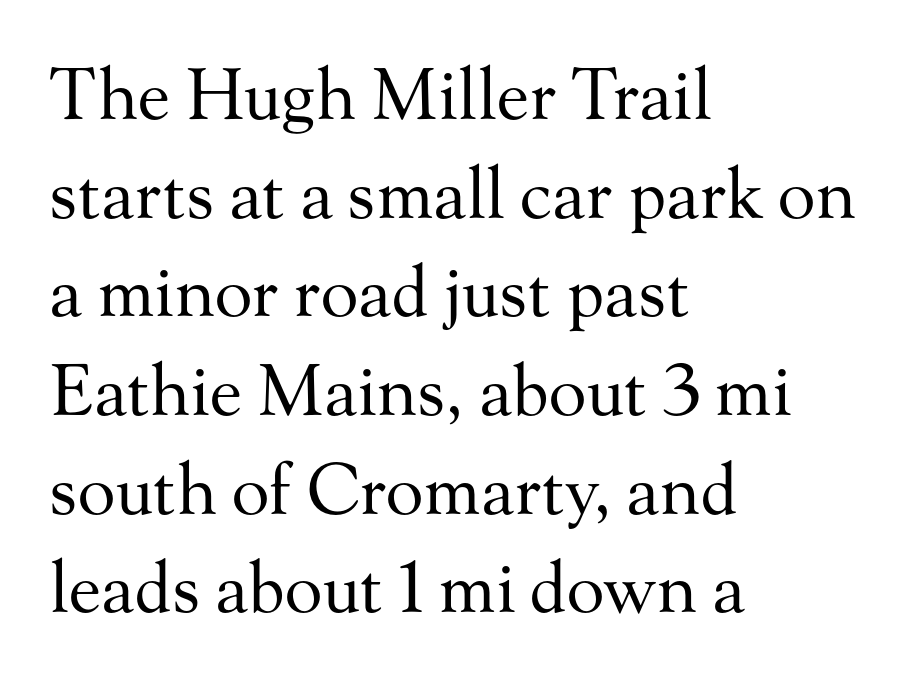
The image shows 70 px regular-weight serif type, upright; set left-aligned, normal line spacing (1.41x), normal letter spacing, not underlined; medium stroke contrast and a small x-height.
